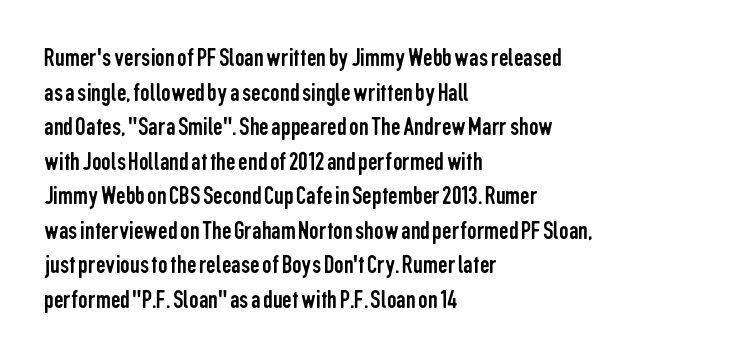
The block of text has a typical density, with ordinary space between rows. Which margin do the lines hug? The left one — the right edge is uneven. The space directly below the letters is spotless. This is the regular roman posture of the typeface. Does extra space separate the letters? No, they use regular spacing.
